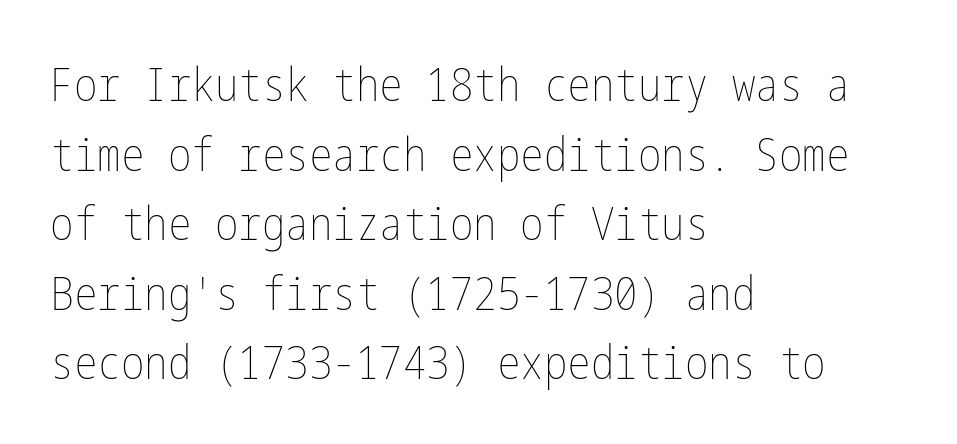
{"italic": "no", "bold": "no", "weight": "thin", "width": "condensed", "stroke_contrast": "low", "x_height": "medium", "underline": "no", "align": "left", "line_spacing": "normal", "line_spacing_ratio": 1.48, "letter_spacing": "normal", "letter_spacing_em": 0.0, "glyph_px": 47}
